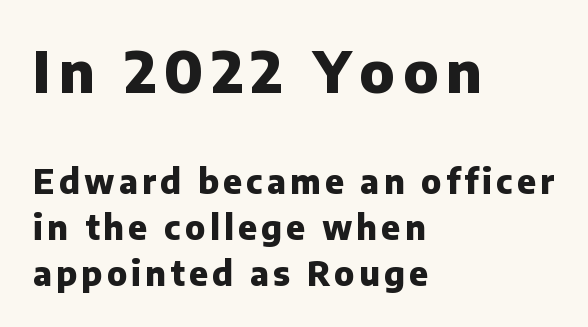
Q: Is the text bold? A: Yes.
Q: Is the text italic (slanted)? A: No, it is upright.
Q: Is the typeface a serif or a sans-serif typeface? A: Sans-serif.
Q: Is the text underlined? A: No.
Q: How is the paragraph aligned? A: Left-aligned.
Q: Is the spacing between lines tight, normal or loose? A: Normal.
Q: Which block of text is set in a larger size, the first (top) or the second (bottom)? A: The first (top) one.
Q: Width (condensed, normal, or wide)? A: Normal.
Q: Stroke contrast? A: Low.
Q: x-height? A: Medium.
Q: Monospaced? A: No.
